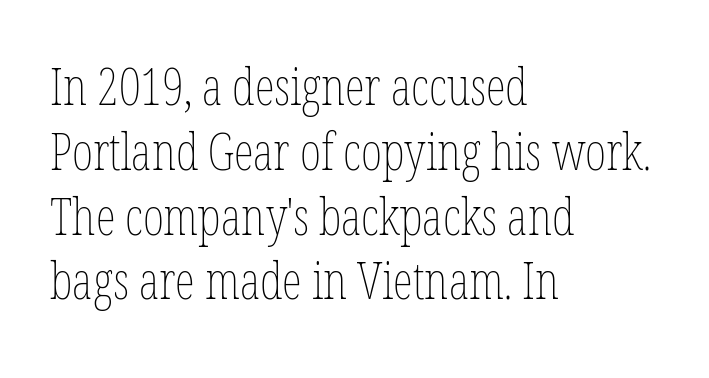
The image shows 51 px thin, condensed type, upright; set left-aligned, normal line spacing (1.27x), normal letter spacing, not underlined; low stroke contrast and a medium x-height.
